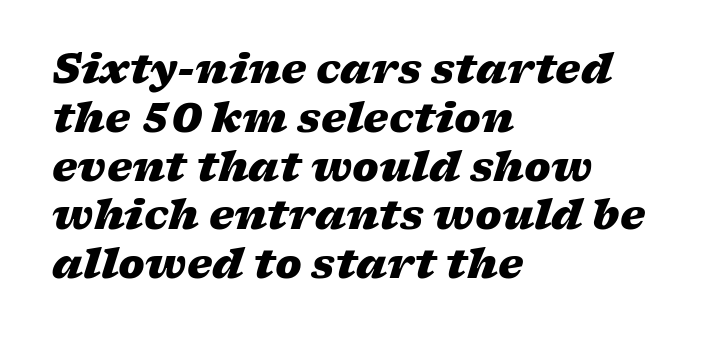
Q: Is the text bold? A: Yes.
Q: Is the text italic (slanted)? A: Yes, it leans right by about 17 degrees.
Q: Is the text underlined? A: No.
Q: How is the paragraph aligned? A: Left-aligned.
Q: Is the spacing between letters normal or unusually wide? A: Normal.
Q: Width (condensed, normal, or wide)? A: Wide.
Q: Stroke contrast? A: Low.
Q: x-height? A: Medium.
Q: Monospaced? A: No.
